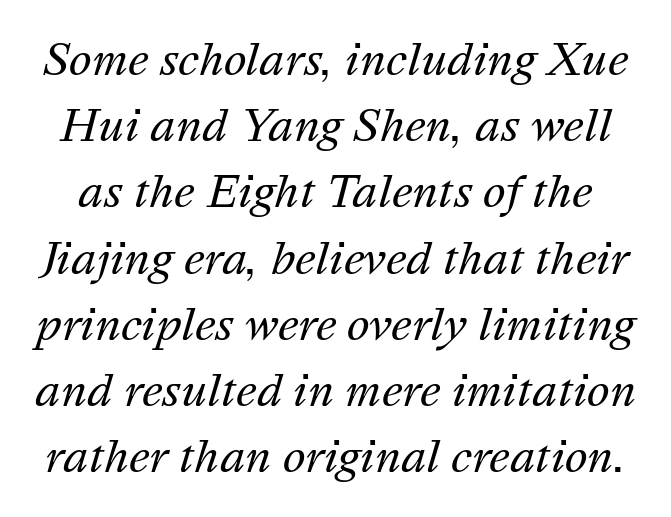
Q: Is the text bold? A: No.
Q: Is the text italic (slanted)? A: Yes, it leans right by about 16 degrees.
Q: Is the text underlined? A: No.
Q: Is the spacing between letters normal or unusually wide? A: Normal.
Q: Is the spacing between lines tight, normal or loose? A: Normal.
Q: Width (condensed, normal, or wide)? A: Normal.
Q: Stroke contrast? A: Medium.
Q: x-height? A: Medium.
Q: Monospaced? A: No.
